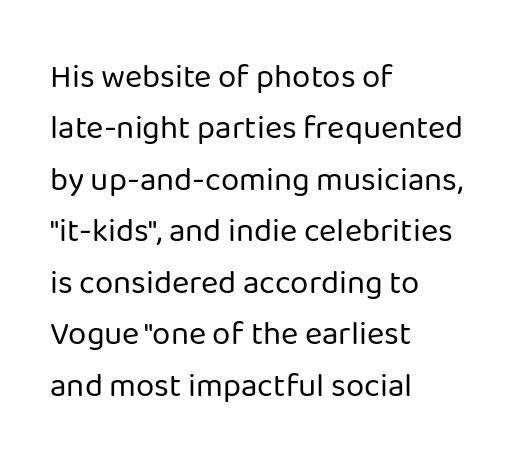
Posture: upright roman. Check under the words: just untouched page. No extra tracking has been applied to these lines. The space between consecutive lines is moderate.
